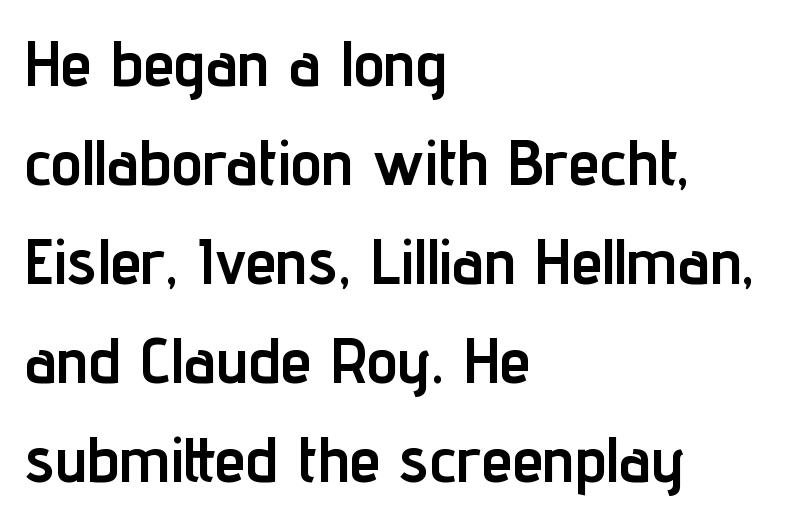
{"serif": "no", "italic": "no", "bold": "yes", "weight": "semibold", "width": "condensed", "stroke_contrast": "low", "x_height": "medium", "monospaced": "no", "underline": "no", "align": "left", "line_spacing": "normal", "line_spacing_ratio": 1.57, "letter_spacing": "normal", "letter_spacing_em": 0.0, "glyph_px": 63}
